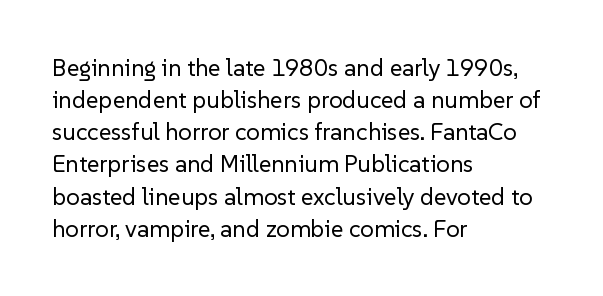
{"italic": "no", "bold": "no", "underline": "no", "align": "left", "line_spacing": "normal", "line_spacing_ratio": 1.34, "letter_spacing": "normal", "letter_spacing_em": 0.0, "glyph_px": 24}
